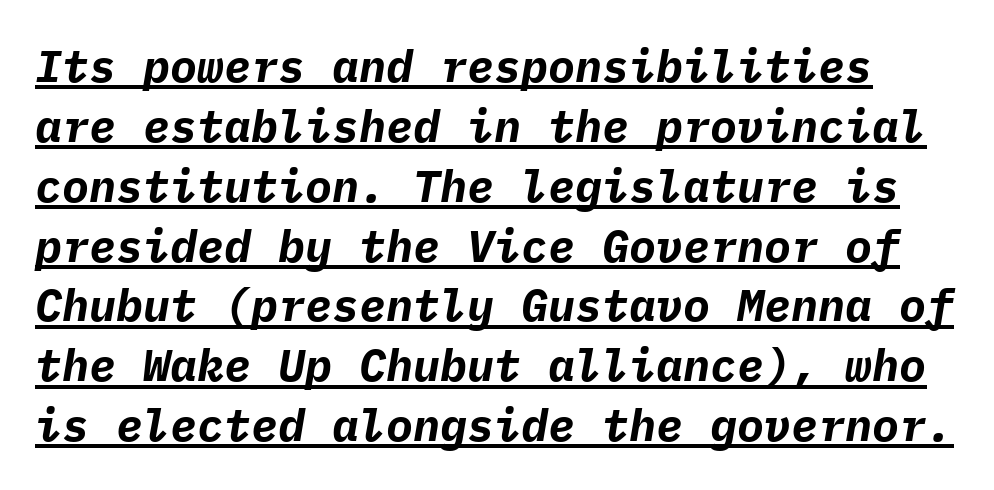
Emphasis by weight is at full strength: bold. Between one letter and the next there's only the usual sliver of space. The glyphs look as if they've been sheared to an angle. Every character here occupies the same horizontal width, giving the sample a typewriter-like rhythm. Caption: lettering with a line underneath.
